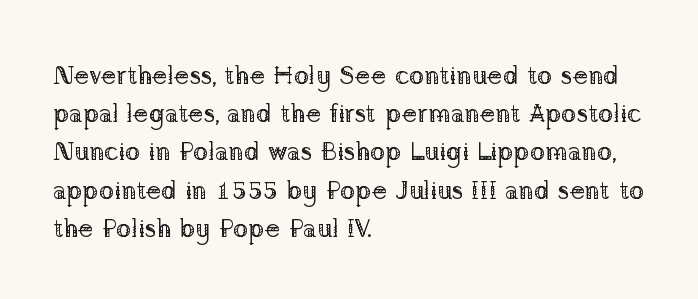
The image shows 26 px text type, upright; set left-aligned, normal line spacing (1.47x), normal letter spacing, not underlined.
